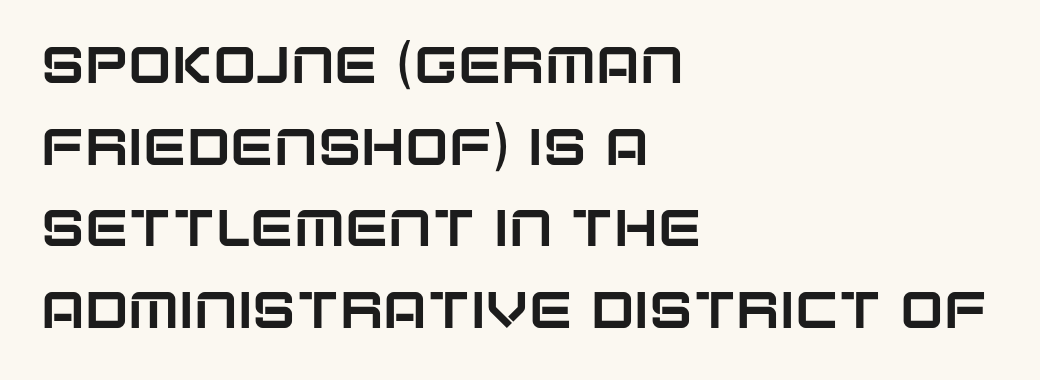
Are there feet on the stems? There aren't — it's a sans. Nope, not italic — everything's standing straight. The face used here is rendered with its standard letterfit. The string is rendered with underlining switched off. A typesetter would call this proportional, since set widths differ per character. Rows of type keep a routine distance in the vertical direction.
